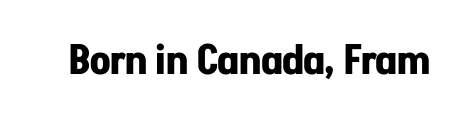
Q: Is the text bold? A: Yes.
Q: Is the text italic (slanted)? A: No, it is upright.
Q: Is the typeface a serif or a sans-serif typeface? A: Sans-serif.
Q: Is the text underlined? A: No.
Q: Is the spacing between letters normal or unusually wide? A: Normal.
Q: Width (condensed, normal, or wide)? A: Normal.
Q: Stroke contrast? A: Low.
Q: x-height? A: Medium.
Q: Monospaced? A: No.
